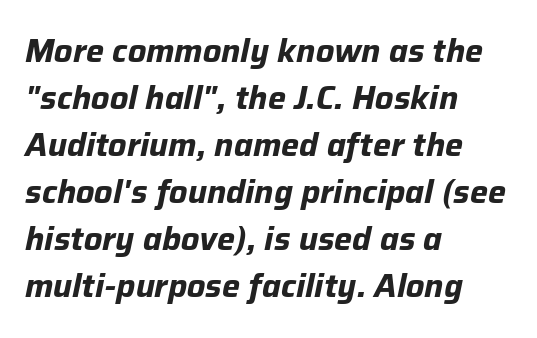
Characters follow at the spacing the type designer built in. Reading down the column, the eye jumps a familiar distance to each next line. Layout note: lines flush left. Quick note: underline off. Caption: bold face, heavy strokes. The passage shown leans; its letterforms are oblique.
